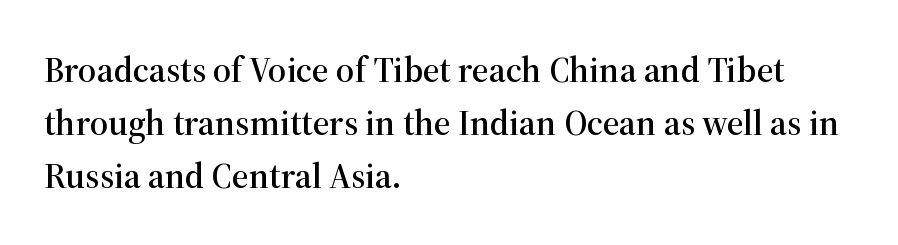
Here the designer chose a conventional face with non-uniform glyph widths. The letterforms sit shoulder to shoulder at normal distance. The paragraph has a hard left edge and a soft right edge. Just letters on the line, the space beneath them empty.
